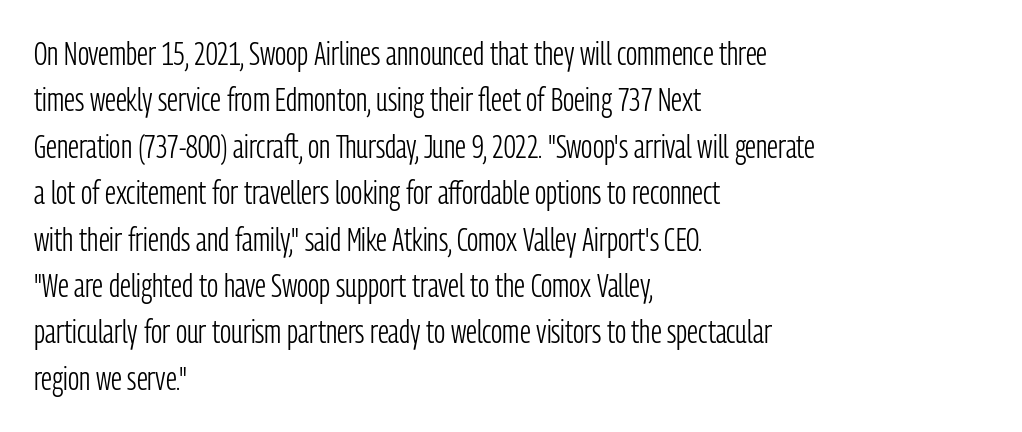
The image shows 32 px light, condensed sans-serif type, upright; set left-aligned, normal line spacing (1.45x), normal letter spacing, not underlined; low stroke contrast and a medium x-height.
